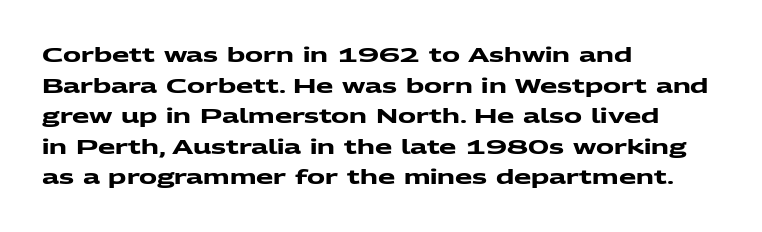
{"bold": "yes", "underline": "no", "align": "left", "line_spacing": "normal", "line_spacing_ratio": 1.53, "letter_spacing": "normal", "letter_spacing_em": 0.0, "glyph_px": 20}
